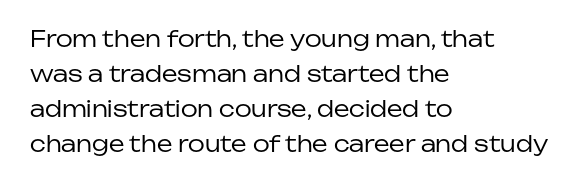
The image shows 22 px text type, upright; set left-aligned, normal line spacing (1.59x), normal letter spacing, not underlined.
